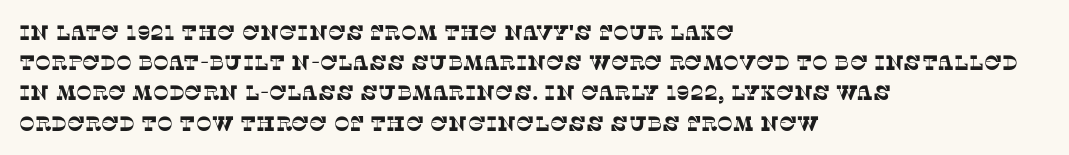
The image shows 21 px text type; set left-aligned, normal line spacing (1.44x), normal letter spacing, not underlined.
